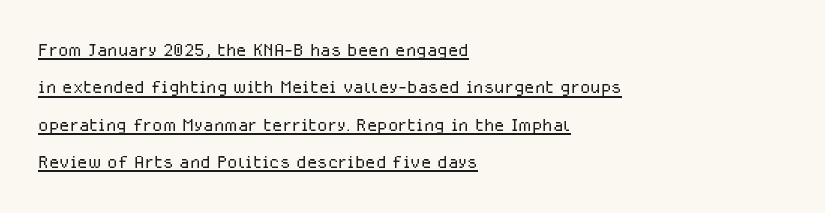
{"italic": "no", "bold": "no", "underline": "yes", "align": "left", "line_spacing": "normal", "line_spacing_ratio": 1.56, "letter_spacing": "normal", "letter_spacing_em": 0.0, "glyph_px": 24}
